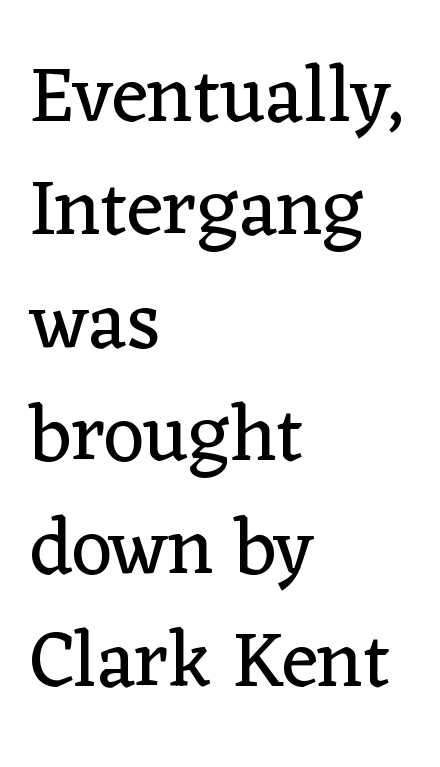
The type sits square on the baseline with zero lean. Looks like regular typesetting: each glyph gets only the width it needs. How are the letters spaced? Ordinarily, with no added tracking. The designer left line spacing at the default. This rendering uses left alignment, leaving the right contour irregular.
